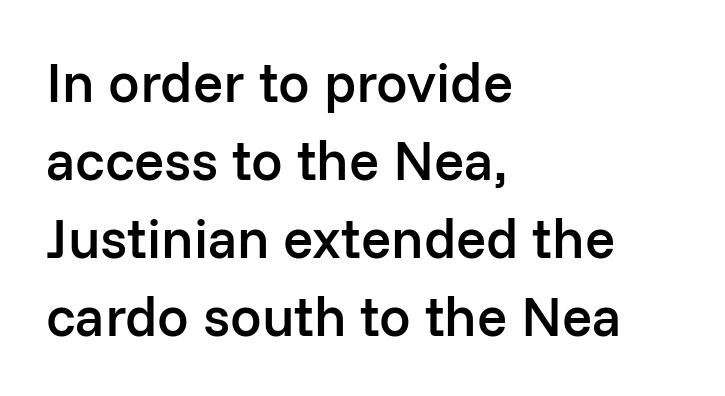
The image shows 56 px semibold sans-serif type, upright; set left-aligned, normal line spacing (1.39x), normal letter spacing, not underlined; low stroke contrast and a medium x-height.
